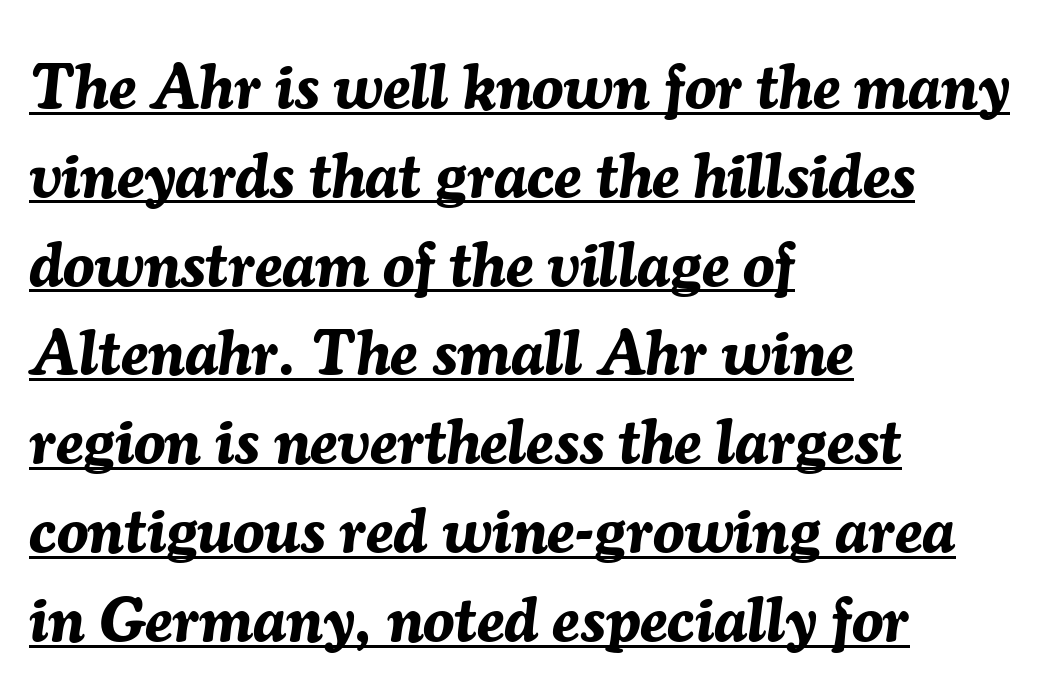
Q: Is the text bold? A: Yes.
Q: Is the text italic (slanted)? A: Yes, it leans right by about 7 degrees.
Q: Is the text underlined? A: Yes.
Q: How is the paragraph aligned? A: Left-aligned.
Q: Is the spacing between letters normal or unusually wide? A: Normal.
Q: Is the spacing between lines tight, normal or loose? A: Normal.
Q: Width (condensed, normal, or wide)? A: Normal.
Q: Stroke contrast? A: Medium.
Q: x-height? A: Medium.
Q: Monospaced? A: No.
